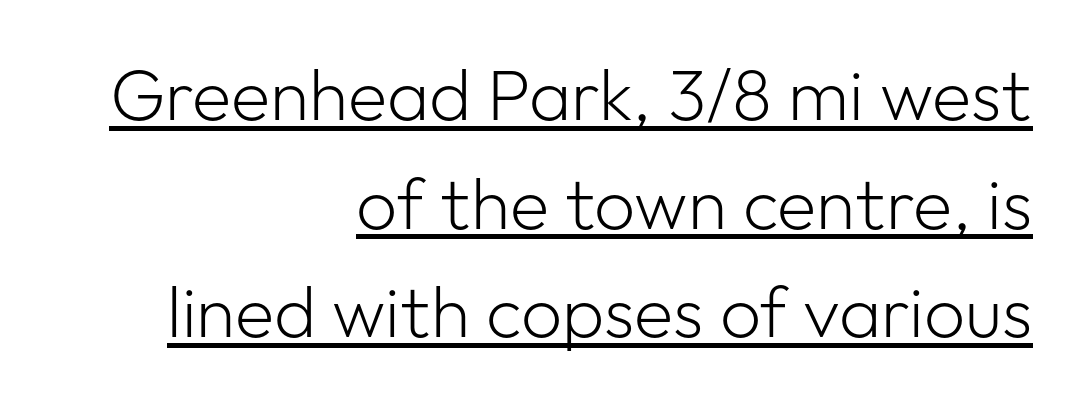
The image shows 72 px light sans-serif type, upright; set right-aligned, normal line spacing (1.51x), normal letter spacing, underlined; low stroke contrast and a medium x-height.
